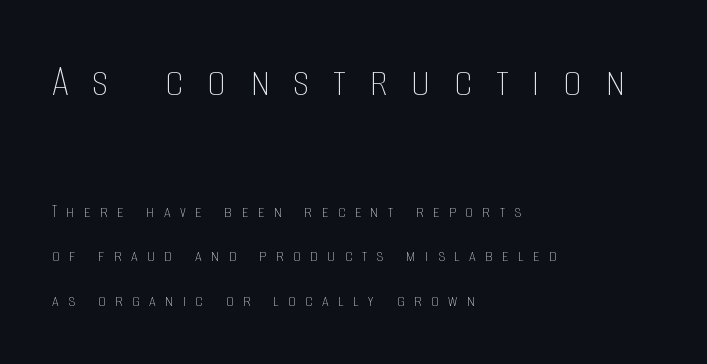
Q: Is the text bold? A: No.
Q: Is the text italic (slanted)? A: No, it is upright.
Q: Is the text underlined? A: No.
Q: How is the paragraph aligned? A: Left-aligned.
Q: Is the spacing between letters normal or unusually wide? A: Unusually wide.
Q: Is the spacing between lines tight, normal or loose? A: Loose.
Q: Which block of text is set in a larger size, the first (top) or the second (bottom)? A: The first (top) one.
Q: Width (condensed, normal, or wide)? A: Condensed.
Q: Stroke contrast? A: Low.
Q: x-height? A: Large.
Q: Monospaced? A: No.
